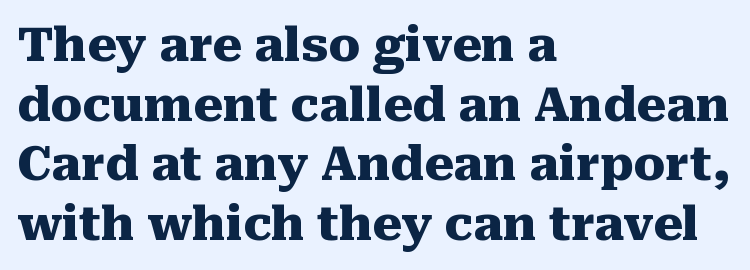
Q: Is the text bold? A: Yes.
Q: Is the text italic (slanted)? A: No, it is upright.
Q: Is the typeface a serif or a sans-serif typeface? A: Serif.
Q: Is the text underlined? A: No.
Q: How is the paragraph aligned? A: Left-aligned.
Q: Is the spacing between letters normal or unusually wide? A: Normal.
Q: Is the spacing between lines tight, normal or loose? A: Normal.
Q: Width (condensed, normal, or wide)? A: Normal.
Q: Stroke contrast? A: Medium.
Q: x-height? A: Medium.
Q: Monospaced? A: No.
